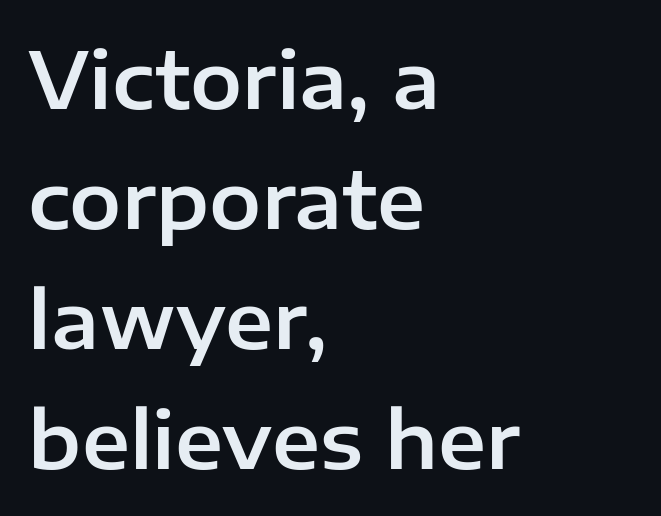
Q: Is the text italic (slanted)? A: No, it is upright.
Q: Is the typeface a serif or a sans-serif typeface? A: Sans-serif.
Q: Is the text underlined? A: No.
Q: How is the paragraph aligned? A: Left-aligned.
Q: Is the spacing between letters normal or unusually wide? A: Normal.
Q: Is the spacing between lines tight, normal or loose? A: Normal.
Q: Width (condensed, normal, or wide)? A: Normal.
Q: Stroke contrast? A: Low.
Q: x-height? A: Medium.
Q: Monospaced? A: No.
